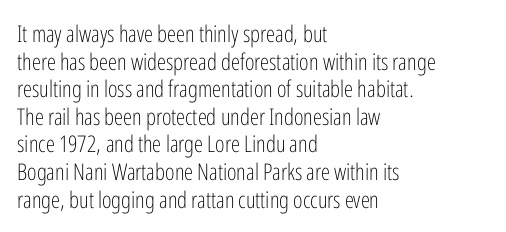
Q: Is the text bold? A: No.
Q: Is the text italic (slanted)? A: No, it is upright.
Q: Is the text underlined? A: No.
Q: How is the paragraph aligned? A: Left-aligned.
Q: Is the spacing between letters normal or unusually wide? A: Normal.
